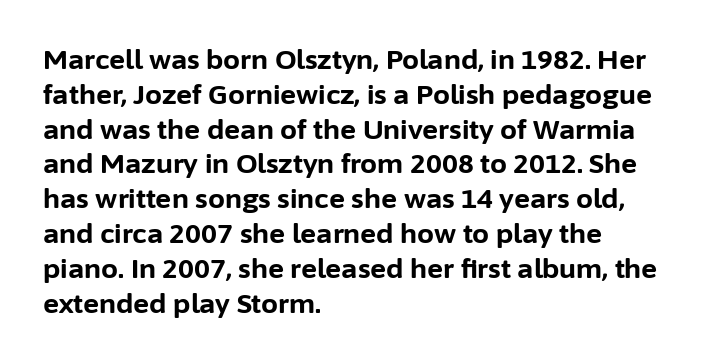
Q: Is the text bold? A: Yes.
Q: Is the text italic (slanted)? A: No, it is upright.
Q: Is the text underlined? A: No.
Q: How is the paragraph aligned? A: Left-aligned.
Q: Is the spacing between letters normal or unusually wide? A: Normal.
Q: Is the spacing between lines tight, normal or loose? A: Normal.
